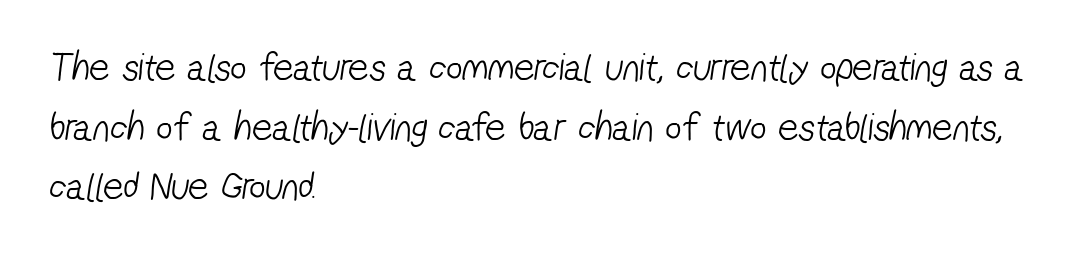
{"serif": "no", "bold": "no", "weight": "light", "width": "condensed", "stroke_contrast": "low", "x_height": "medium", "monospaced": "no", "underline": "no", "align": "left", "line_spacing": "normal", "line_spacing_ratio": 1.49, "letter_spacing": "normal", "letter_spacing_em": 0.0, "glyph_px": 40}
